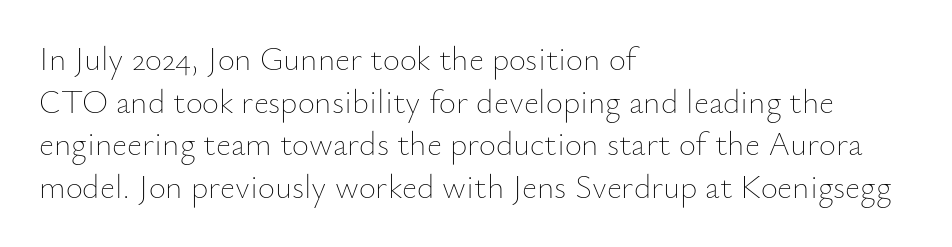
{"italic": "no", "bold": "no", "weight": "thin", "width": "normal", "stroke_contrast": "low", "x_height": "small", "monospaced": "no", "underline": "no", "align": "left", "line_spacing": "normal", "line_spacing_ratio": 1.29, "letter_spacing": "normal", "letter_spacing_em": 0.0, "glyph_px": 33}
